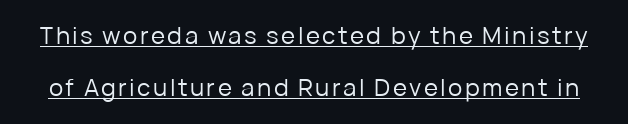
Q: Is the text bold? A: No.
Q: Is the text italic (slanted)? A: No, it is upright.
Q: Is the text underlined? A: Yes.
Q: Is the spacing between lines tight, normal or loose? A: Loose.
